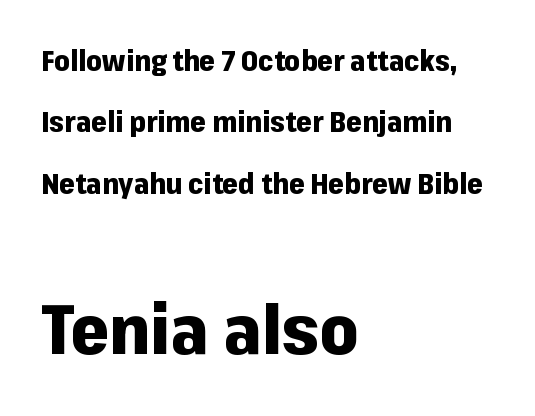
The image shows 69 px heavy sans-serif type, upright; set left-aligned, loose line spacing (2.19x), normal letter spacing, not underlined; the second (bottom) block is 2.46x larger; low stroke contrast and a medium x-height.
